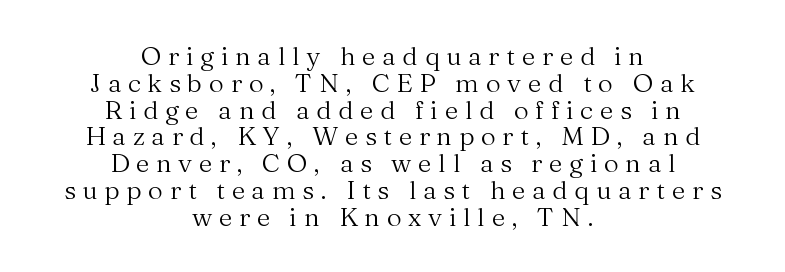
The image shows 26 px text type, upright; set centered, tight line spacing (1.03x), unusually wide letter spacing (+0.26 em), not underlined.
